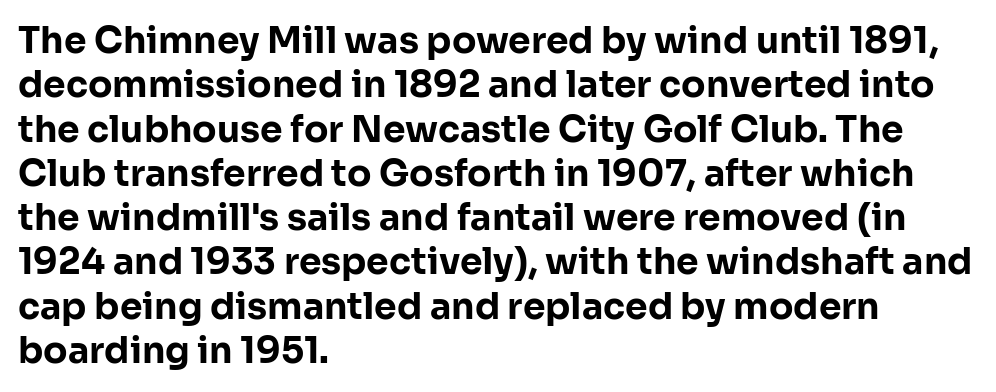
The image shows 36 px bold sans-serif type, upright; set left-aligned, line spacing 1.23x, normal letter spacing, not underlined; low stroke contrast and a medium x-height.
